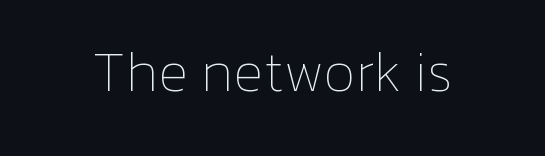
The face looks like a standard text weight, possibly lighter. Rendered with straight, roman letterforms. Quick note: underline off. You could not count columns in this text — the font is proportionally spaced. Is the letter spacing exaggerated? No — it looks like the ordinary default.
